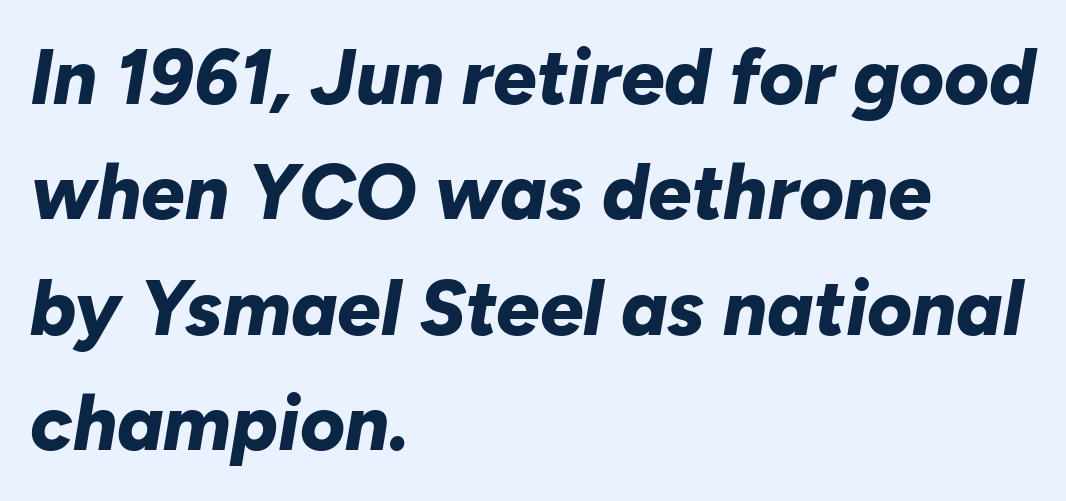
The image shows 77 px bold type, italic (leaning right); set left-aligned, normal line spacing (1.5x), normal letter spacing, not underlined; low stroke contrast and a medium x-height.
